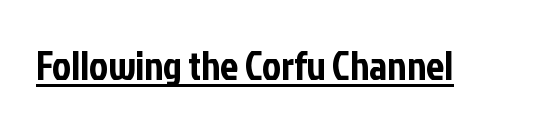
The rendering keeps characters at their native spacing. The passage shown is typed in a proportional face where columns would drift. Nope, no serifs anywhere on these letters. Underlining? Definitely there. These lines were composed using upright roman letters.
